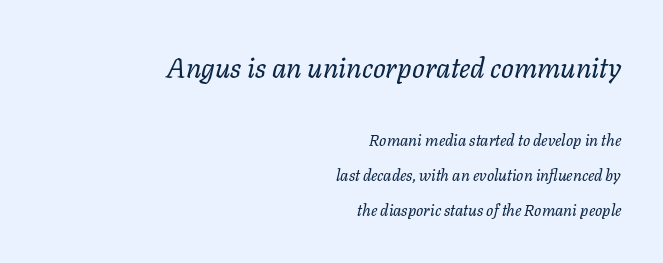
{"italic": "yes", "lean": "right", "slant_degrees": 11, "bold": "no", "weight": "regular", "width": "normal", "stroke_contrast": "low", "x_height": "medium", "monospaced": "no", "underline": "no", "align": "right", "line_spacing": "loose", "line_spacing_ratio": 2.17, "letter_spacing": "normal", "letter_spacing_em": 0.0, "larger_block": "first", "size_ratio": 1.75, "glyph_px": 28}
